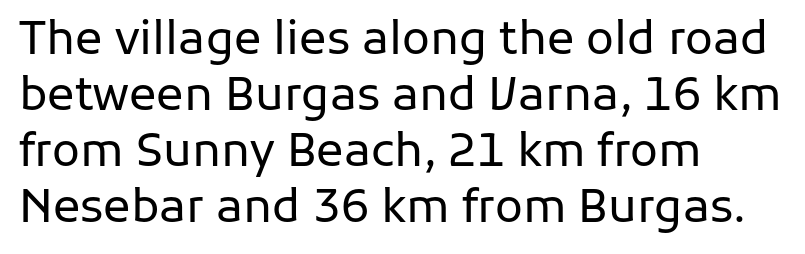
{"serif": "no", "italic": "no", "bold": "no", "weight": "regular", "width": "normal", "stroke_contrast": "low", "x_height": "medium", "monospaced": "no", "underline": "no", "align": "left", "line_spacing_ratio": 1.22, "letter_spacing": "normal", "letter_spacing_em": 0.0, "glyph_px": 46}
